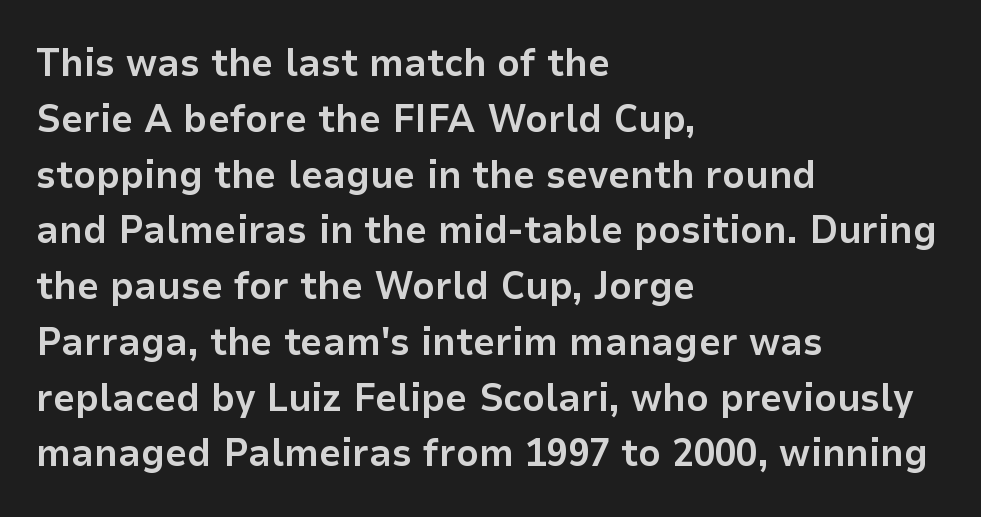
Q: Is the text bold? A: Yes.
Q: Is the text italic (slanted)? A: No, it is upright.
Q: Is the typeface a serif or a sans-serif typeface? A: Sans-serif.
Q: Is the text underlined? A: No.
Q: How is the paragraph aligned? A: Left-aligned.
Q: Is the spacing between letters normal or unusually wide? A: Normal.
Q: Is the spacing between lines tight, normal or loose? A: Normal.
Q: Width (condensed, normal, or wide)? A: Normal.
Q: Stroke contrast? A: Low.
Q: x-height? A: Medium.
Q: Monospaced? A: No.
